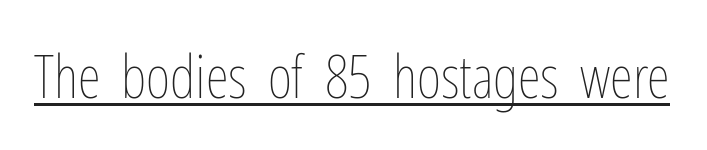
Q: Is the text bold? A: No.
Q: Is the text italic (slanted)? A: No, it is upright.
Q: Is the text underlined? A: Yes.
Q: Is the spacing between letters normal or unusually wide? A: Normal.
Q: Width (condensed, normal, or wide)? A: Condensed.
Q: Stroke contrast? A: Low.
Q: x-height? A: Medium.
Q: Monospaced? A: No.
